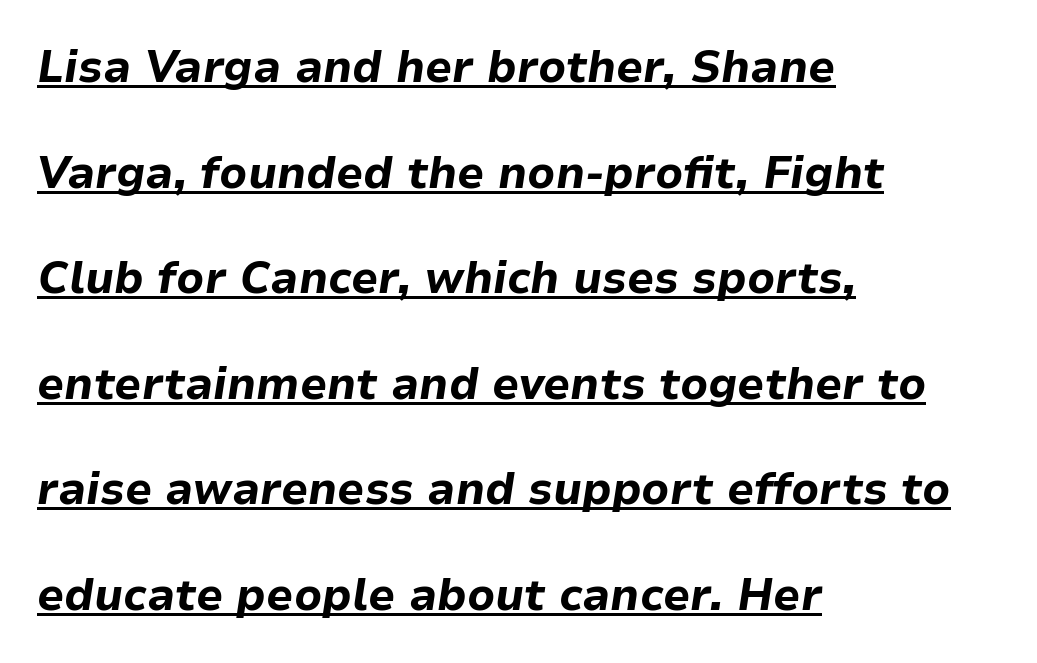
The image shows 44 px bold type, italic (leaning right); set left-aligned, loose line spacing (2.4x), normal letter spacing, underlined; low stroke contrast and a medium x-height.
